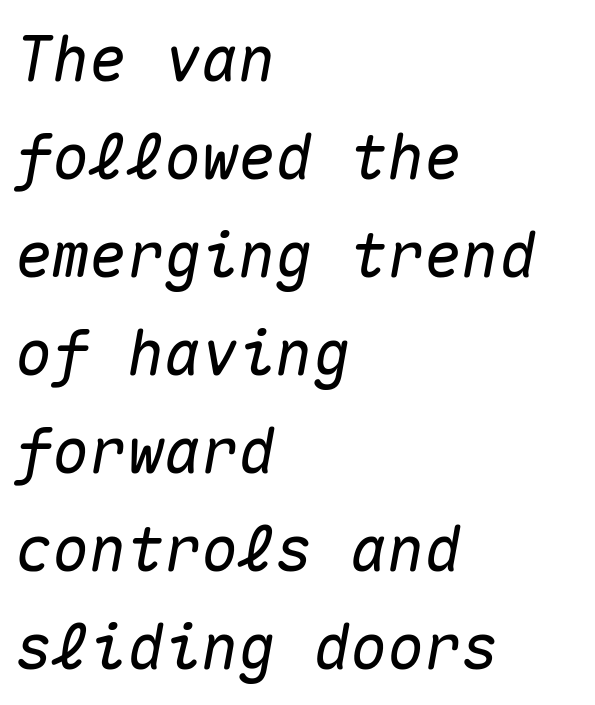
Q: Is the text italic (slanted)? A: Yes, it leans right by about 10 degrees.
Q: Is the text underlined? A: No.
Q: How is the paragraph aligned? A: Left-aligned.
Q: Is the spacing between letters normal or unusually wide? A: Normal.
Q: Is the spacing between lines tight, normal or loose? A: Normal.
Q: Width (condensed, normal, or wide)? A: Normal.
Q: Stroke contrast? A: Medium.
Q: x-height? A: Medium.
Q: Monospaced? A: Yes.
